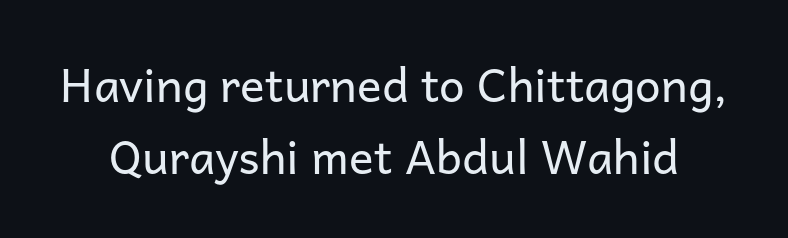
Rendered with straight, roman letterforms. Leading matches the norm, producing a regular column. Is this a fixed-width face? No — the glyphs have proportional, varying widths. The weight tops out at a normal text grade. Default kerning and tracking; the words read as compact shapes.
